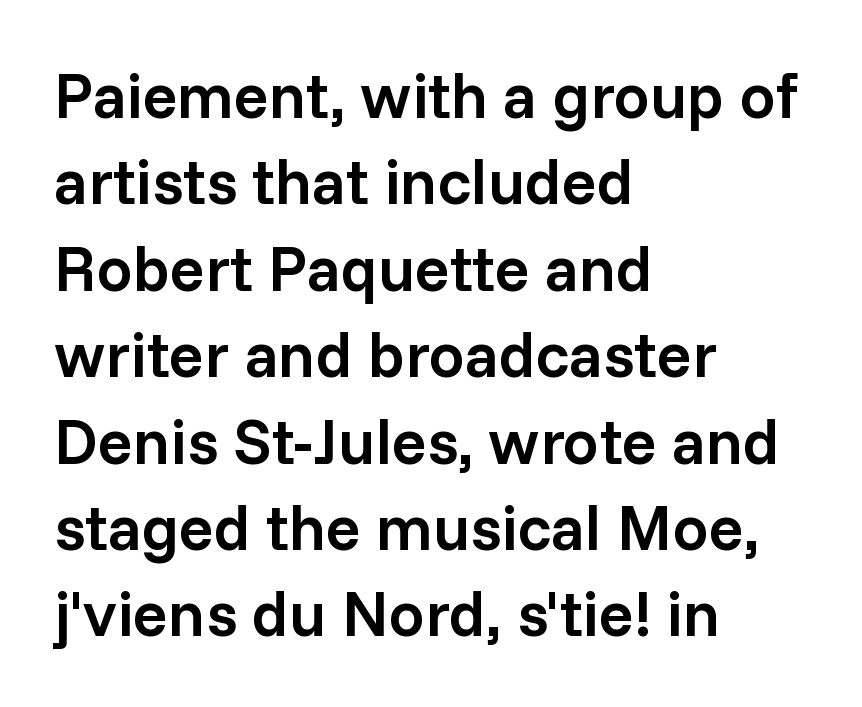
{"serif": "no", "italic": "no", "bold": "semi", "weight": "semibold", "width": "normal", "stroke_contrast": "low", "x_height": "medium", "monospaced": "no", "underline": "no", "align": "left", "line_spacing": "normal", "line_spacing_ratio": 1.35, "letter_spacing": "normal", "letter_spacing_em": 0.0, "glyph_px": 64}
